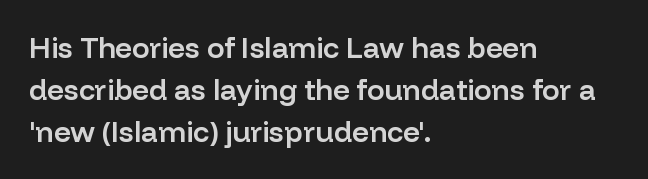
{"serif": "no", "italic": "no", "bold": "semi", "weight": "semibold", "width": "normal", "stroke_contrast": "low", "x_height": "medium", "monospaced": "no", "underline": "no", "align": "left", "line_spacing": "normal", "line_spacing_ratio": 1.44, "letter_spacing": "normal", "letter_spacing_em": 0.0, "glyph_px": 29}
